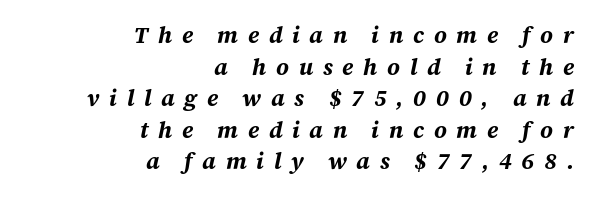
Q: Is the text bold? A: Yes.
Q: Is the text italic (slanted)? A: Yes, it leans right by about 12 degrees.
Q: Is the text underlined? A: No.
Q: How is the paragraph aligned? A: Right-aligned.
Q: Is the spacing between letters normal or unusually wide? A: Unusually wide.
Q: Is the spacing between lines tight, normal or loose? A: Normal.
